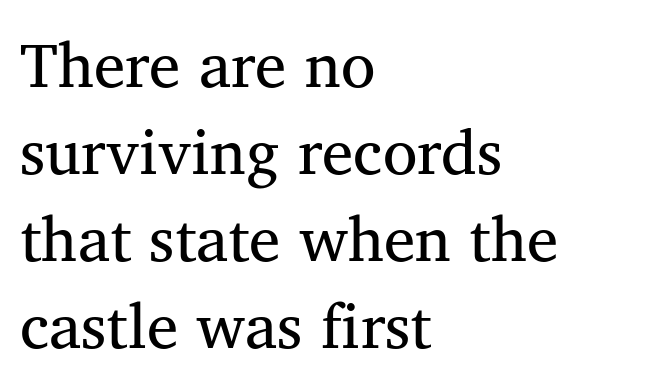
A classic flush-left, rag-right setting is used for this passage. Posture: straight, roman, zero tilt. Rows of type keep a routine distance in the vertical direction. Note the varied advance widths — an 'i' is clearly narrower than an 'm'. No chunkiness to these letters — they're not bold. Classification — serif.
